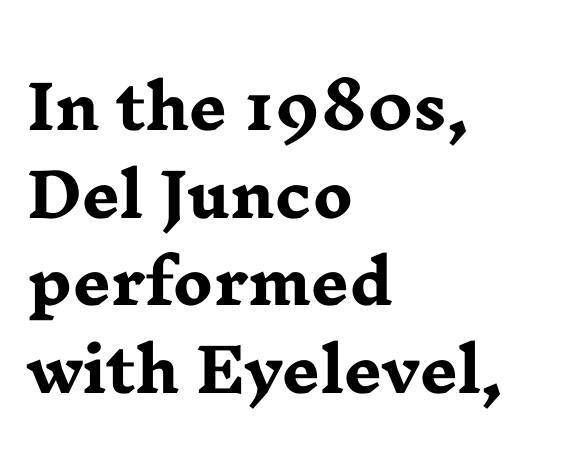
{"serif": "yes", "italic": "no", "bold": "yes", "weight": "heavy", "width": "wide", "stroke_contrast": "low", "x_height": "medium", "monospaced": "no", "underline": "no", "align": "left", "line_spacing": "normal", "line_spacing_ratio": 1.46, "letter_spacing": "normal", "letter_spacing_em": 0.0, "glyph_px": 60}
